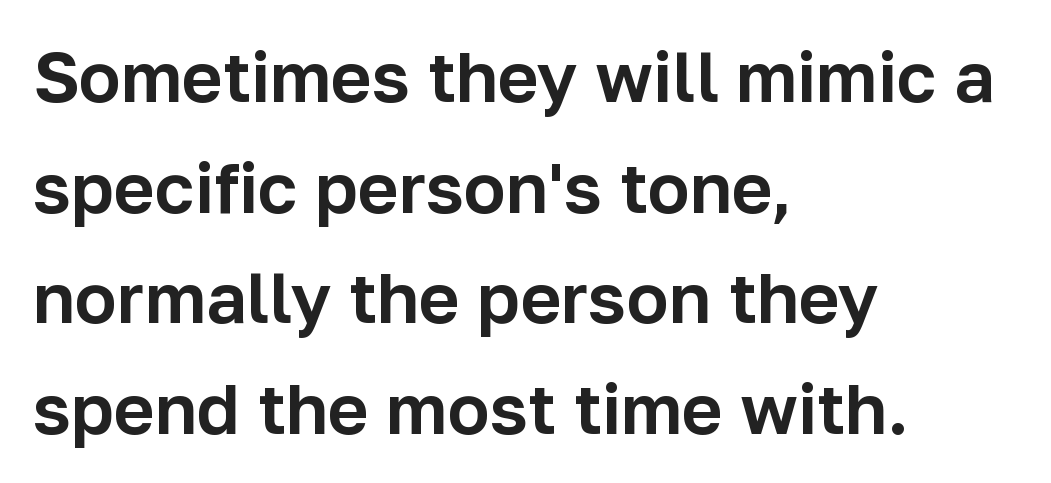
{"serif": "no", "italic": "no", "width": "normal", "stroke_contrast": "low", "x_height": "medium", "monospaced": "no", "underline": "no", "align": "left", "line_spacing": "normal", "line_spacing_ratio": 1.58, "letter_spacing": "normal", "letter_spacing_em": 0.0, "glyph_px": 70}
